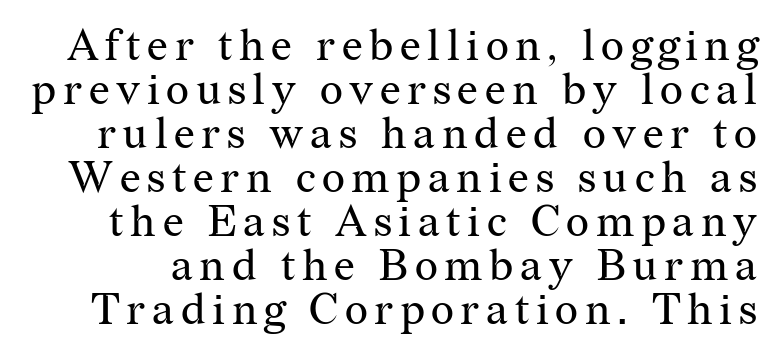
{"serif": "yes", "italic": "no", "bold": "no", "weight": "regular", "width": "normal", "stroke_contrast": "medium", "x_height": "medium", "monospaced": "no", "underline": "no", "line_spacing": "tight", "line_spacing_ratio": 1.0, "glyph_px": 44}
